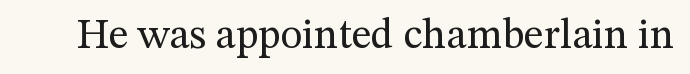
The image shows 42 px regular-weight serif type, upright; set normal letter spacing, not underlined; medium stroke contrast and a medium x-height.
